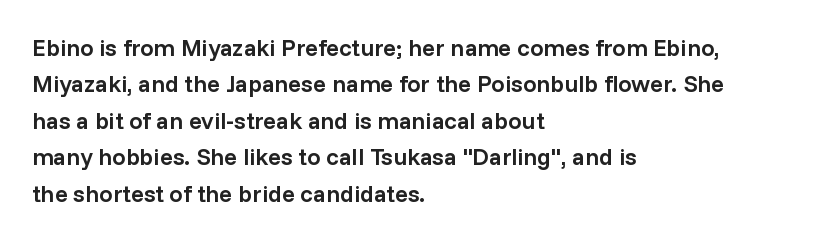
{"italic": "no", "bold": "semi", "underline": "no", "align": "left", "line_spacing": "normal", "line_spacing_ratio": 1.52, "letter_spacing": "normal", "letter_spacing_em": 0.0, "glyph_px": 24}
